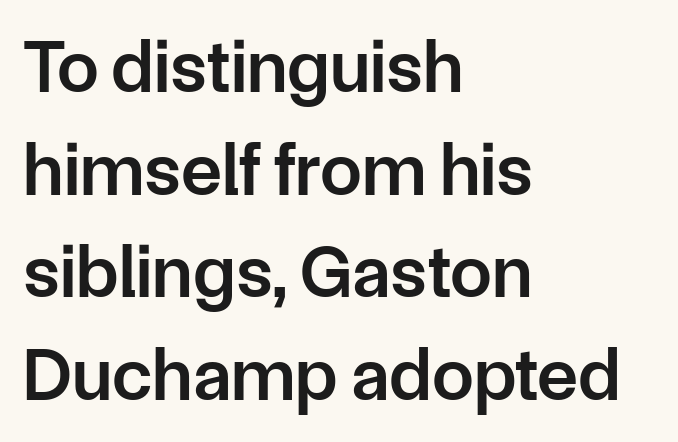
Q: Is the text bold? A: Semi-bold.
Q: Is the text italic (slanted)? A: No, it is upright.
Q: Is the typeface a serif or a sans-serif typeface? A: Sans-serif.
Q: Is the text underlined? A: No.
Q: How is the paragraph aligned? A: Left-aligned.
Q: Is the spacing between letters normal or unusually wide? A: Normal.
Q: Is the spacing between lines tight, normal or loose? A: Normal.
Q: Width (condensed, normal, or wide)? A: Normal.
Q: Stroke contrast? A: Low.
Q: x-height? A: Medium.
Q: Monospaced? A: No.
